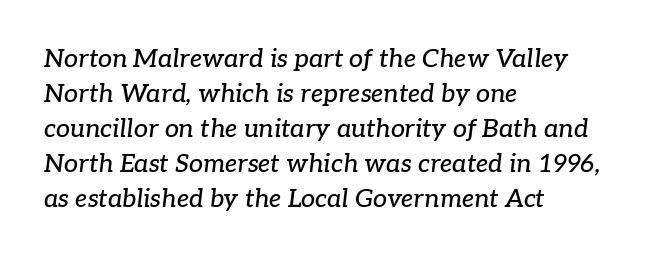
Left-aligned paragraph, ragged on the right. Emphasis-style slanted type is in use. Has an underline been added? It has not. Caption: standard tracking, unaltered. Successive baselines arrive at the customary interval.
